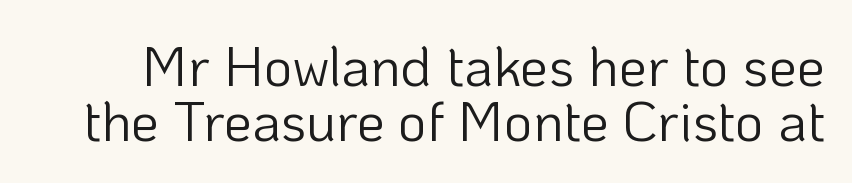
Font category for this specimen: sans-serif. The rendering keeps characters at their native spacing. You could barely slide anything between these rows. Is the type heavy? It reads as light-to-regular instead. Check under the words: just untouched page.
